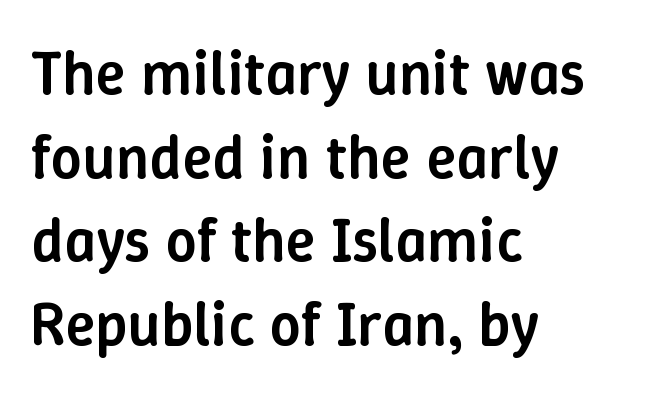
{"italic": "no", "bold": "semi", "weight": "semibold", "width": "normal", "stroke_contrast": "low", "x_height": "medium", "monospaced": "no", "underline": "no", "align": "left", "line_spacing": "normal", "line_spacing_ratio": 1.35, "letter_spacing": "normal", "letter_spacing_em": 0.0, "glyph_px": 62}
